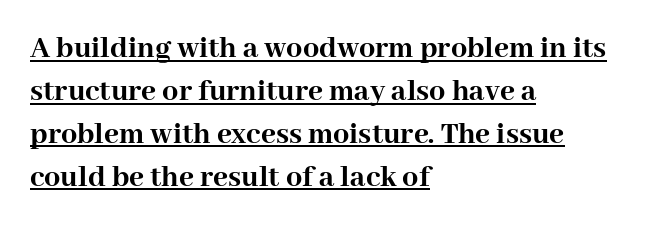
Q: Is the text bold? A: Yes.
Q: Is the text italic (slanted)? A: No, it is upright.
Q: Is the typeface a serif or a sans-serif typeface? A: Serif.
Q: Is the text underlined? A: Yes.
Q: How is the paragraph aligned? A: Left-aligned.
Q: Is the spacing between letters normal or unusually wide? A: Normal.
Q: Is the spacing between lines tight, normal or loose? A: Normal.
Q: Width (condensed, normal, or wide)? A: Normal.
Q: Stroke contrast? A: High.
Q: x-height? A: Medium.
Q: Monospaced? A: No.
